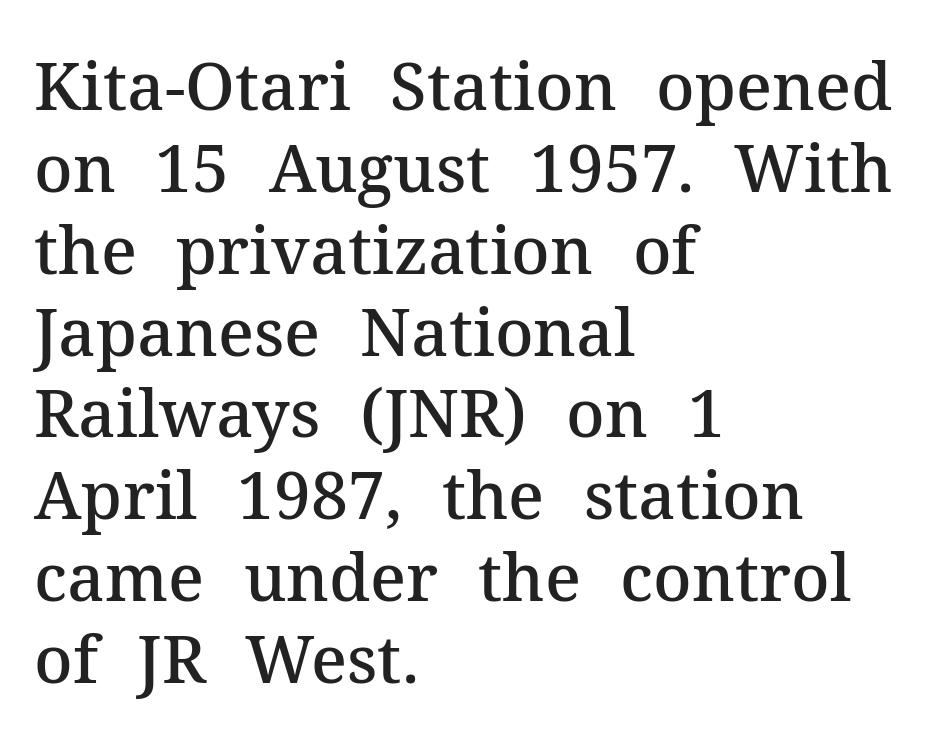
Stroke terminals: seriffed. Here the glyphs are tracked normally, forming tight word shapes. In terms of posture, this sample is upright. Nobody drew a line under any word here.
